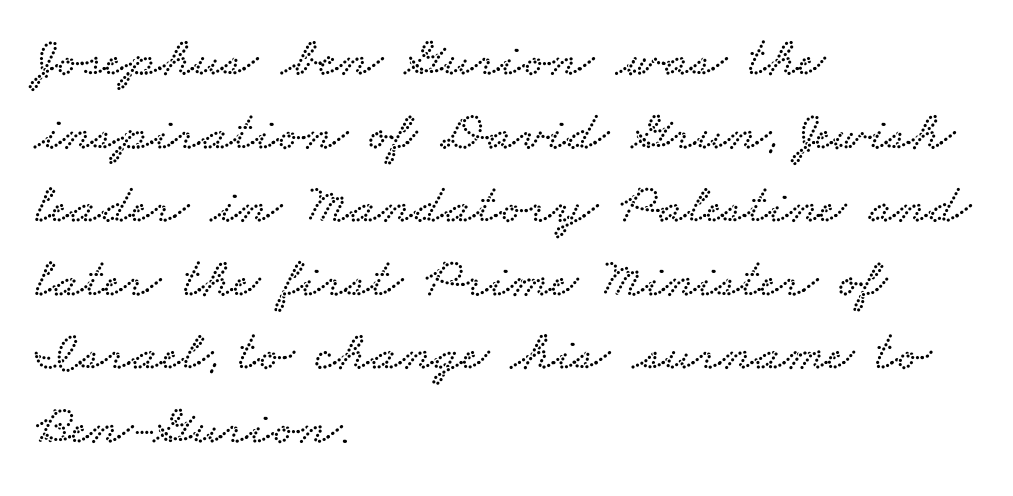
Q: Is the typeface a serif or a sans-serif typeface? A: Serif.
Q: Is the text underlined? A: No.
Q: How is the paragraph aligned? A: Left-aligned.
Q: Is the spacing between letters normal or unusually wide? A: Normal.
Q: Is the spacing between lines tight, normal or loose? A: Normal.
Q: Width (condensed, normal, or wide)? A: Wide.
Q: Stroke contrast? A: Low.
Q: x-height? A: Small.
Q: Monospaced? A: No.
